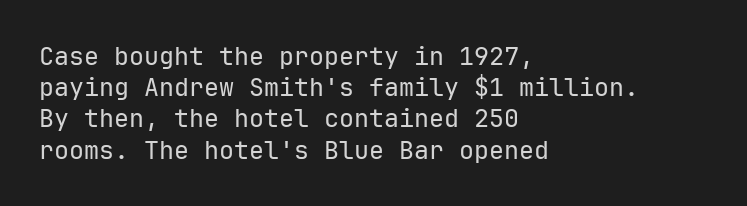
{"italic": "no", "bold": "no", "underline": "no", "align": "left", "line_spacing": "normal", "line_spacing_ratio": 1.25, "letter_spacing": "normal", "letter_spacing_em": 0.0, "glyph_px": 25}
